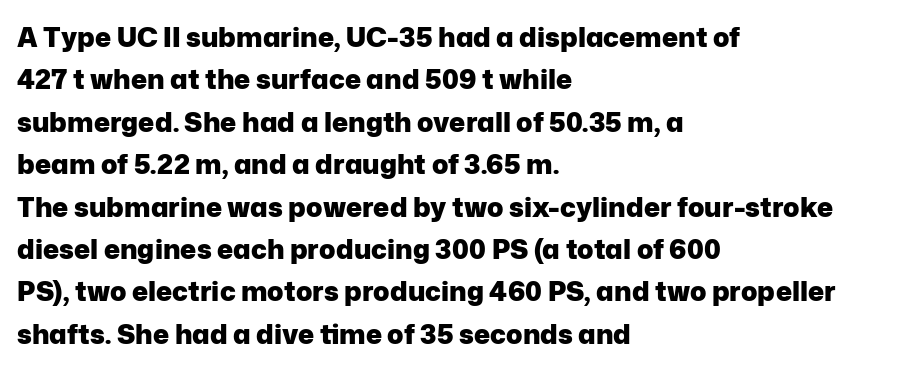
The image shows 27 px bold type, upright; set left-aligned, normal line spacing (1.57x), normal letter spacing, not underlined.
